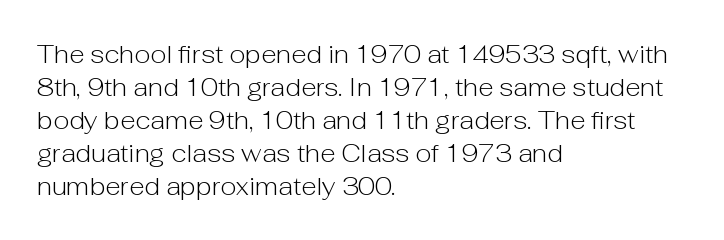
The image shows 25 px text type, upright; set left-aligned, normal line spacing (1.32x), normal letter spacing, not underlined.
